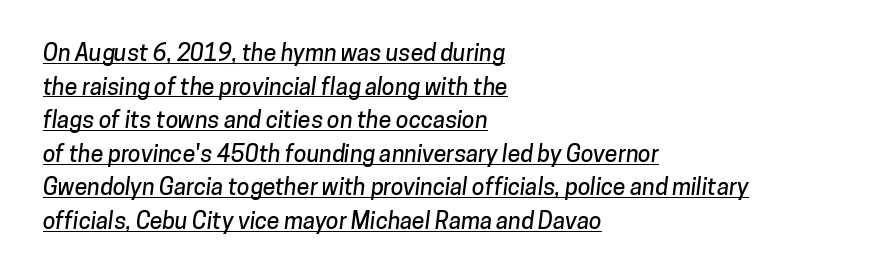
The image shows 23 px text type; set left-aligned, normal line spacing (1.46x), normal letter spacing, underlined.
